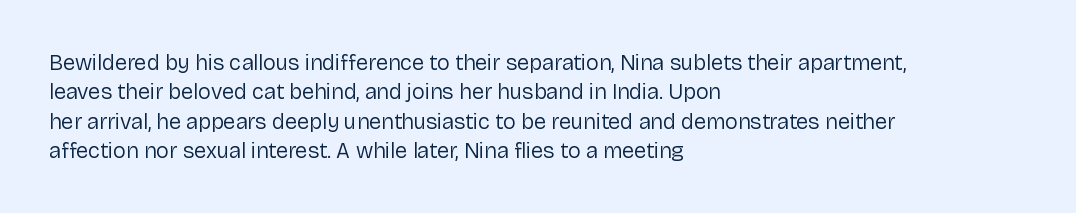
{"italic": "no", "bold": "no", "underline": "no", "align": "left", "line_spacing": "normal", "line_spacing_ratio": 1.33, "letter_spacing": "normal", "letter_spacing_em": 0.0, "glyph_px": 22}
